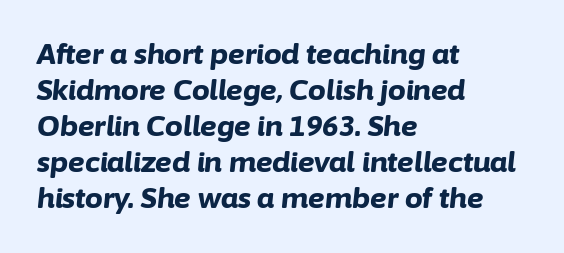
{"italic": "yes", "lean": "right", "slant_degrees": 6, "bold": "yes", "weight": "bold", "width": "normal", "stroke_contrast": "low", "x_height": "medium", "monospaced": "no", "underline": "no", "align": "left", "line_spacing": "normal", "line_spacing_ratio": 1.29, "letter_spacing": "normal", "letter_spacing_em": 0.0, "glyph_px": 28}
